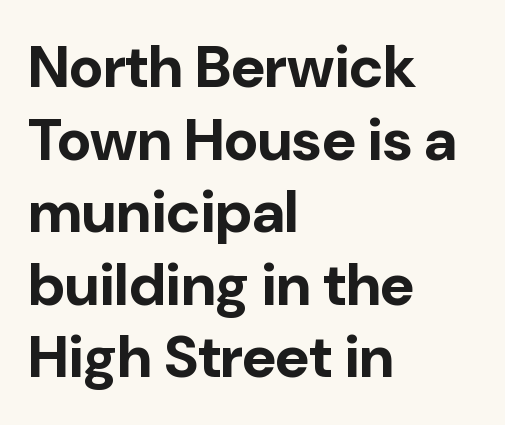
The image shows 59 px bold sans-serif type, upright; set left-aligned, line spacing 1.23x, normal letter spacing, not underlined; low stroke contrast and a medium x-height.
